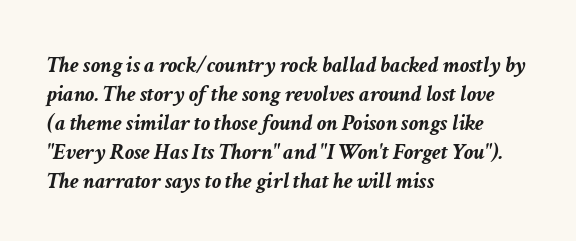
The image shows 23 px bold type, italic (leaning right); set left-aligned, normal line spacing (1.26x), normal letter spacing, not underlined.
